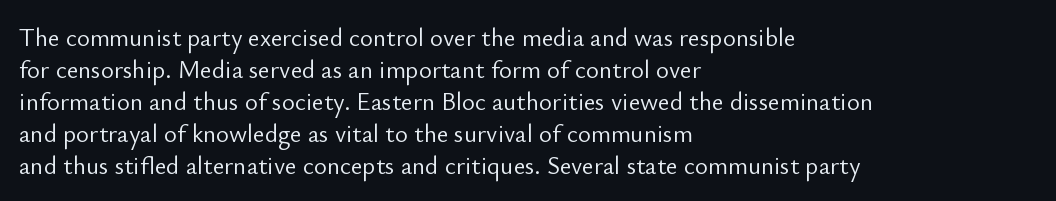
Glance below the letters and you will spot only blank space. The weight tops out at a normal text grade. Teacher's note: observe the even left margin — that is flush-left alignment. Interline gaps are of average width in this sample. In terms of posture, this sample is upright.
